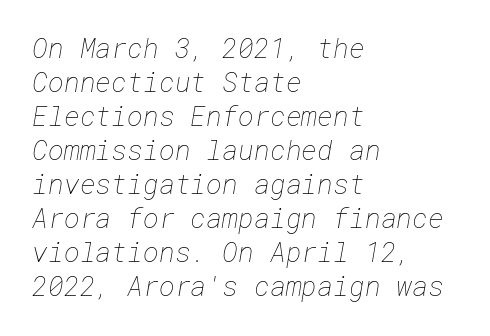
{"bold": "no", "underline": "no", "align": "left", "line_spacing": "normal", "line_spacing_ratio": 1.26, "letter_spacing": "normal", "letter_spacing_em": 0.0, "glyph_px": 27}
